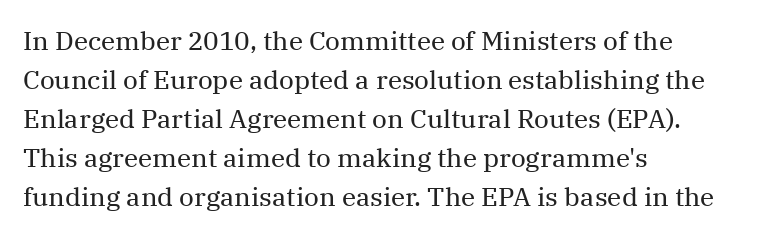
The image shows 26 px text type, upright; set left-aligned, normal line spacing (1.5x), normal letter spacing, not underlined.
